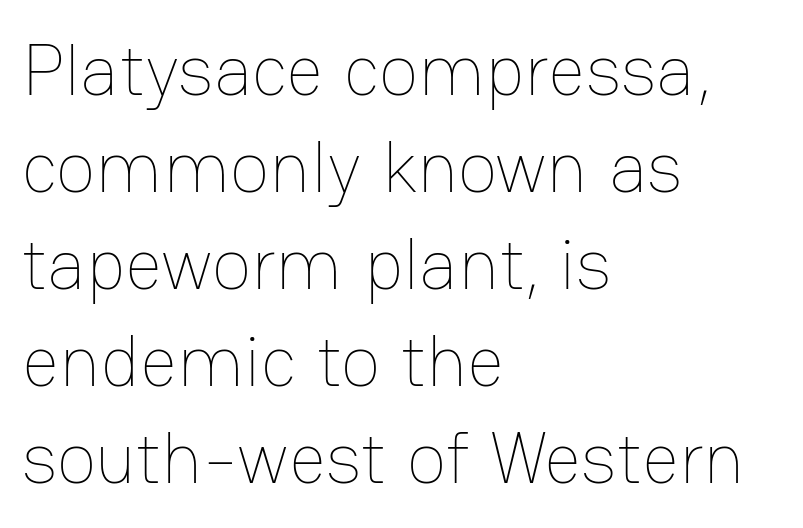
{"italic": "no", "bold": "no", "weight": "thin", "width": "normal", "stroke_contrast": "low", "x_height": "medium", "monospaced": "no", "underline": "no", "align": "left", "line_spacing": "normal", "line_spacing_ratio": 1.33, "letter_spacing": "normal", "letter_spacing_em": 0.0, "glyph_px": 73}
